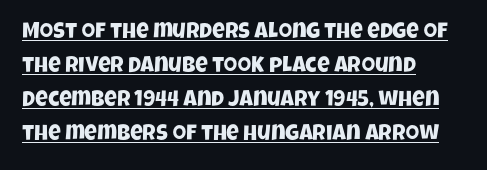
{"underline": "yes", "align": "left", "line_spacing": "normal", "line_spacing_ratio": 1.55, "letter_spacing": "normal", "letter_spacing_em": 0.0, "glyph_px": 22}
